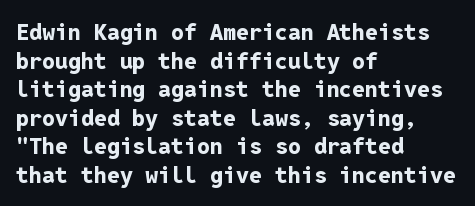
Q: Is the text bold? A: Yes.
Q: Is the text italic (slanted)? A: No, it is upright.
Q: Is the text underlined? A: No.
Q: How is the paragraph aligned? A: Left-aligned.
Q: Is the spacing between letters normal or unusually wide? A: Normal.
